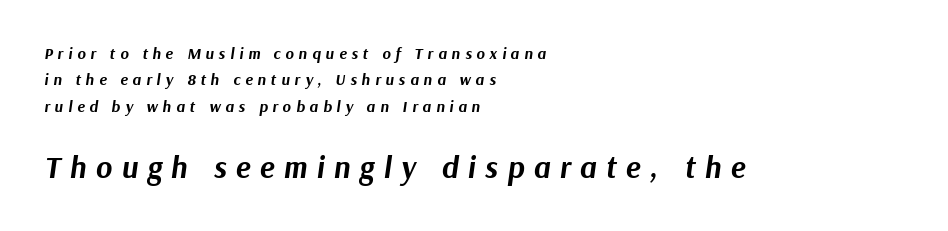
The image shows 31 px bold type, italic (leaning right); set left-aligned, normal line spacing (1.65x), unusually wide letter spacing (+0.3 em), not underlined; the second (bottom) block is 1.94x larger; medium stroke contrast and a medium x-height.
